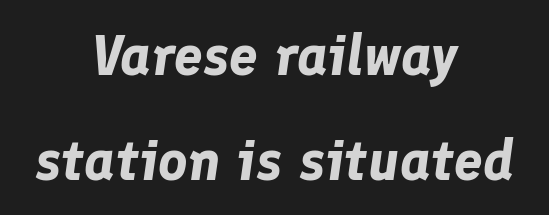
{"italic": "yes", "lean": "right", "slant_degrees": 8, "bold": "yes", "weight": "bold", "width": "normal", "stroke_contrast": "low", "x_height": "medium", "monospaced": "no", "underline": "no", "align": "center", "line_spacing_ratio": 1.84, "letter_spacing": "normal", "letter_spacing_em": 0.0, "glyph_px": 57}
